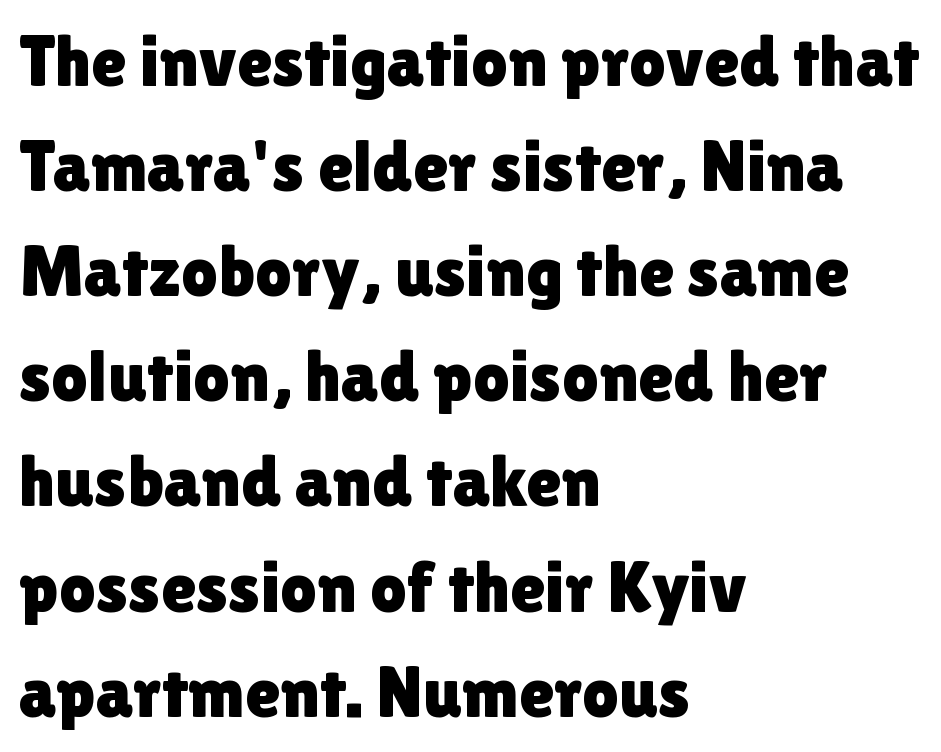
The image shows 72 px sans-serif type, upright; set left-aligned, normal line spacing (1.46x), normal letter spacing, not underlined; a medium x-height.
